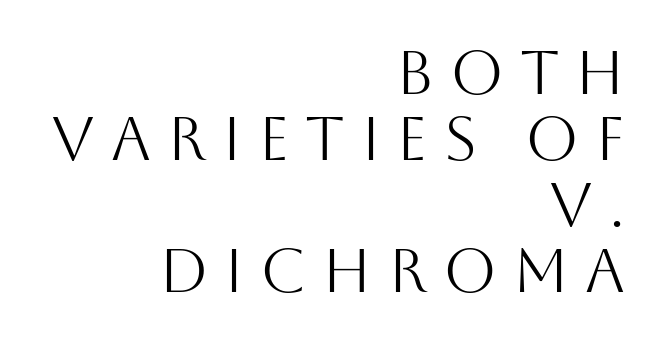
Q: Is the text bold? A: No.
Q: Is the text italic (slanted)? A: No, it is upright.
Q: Is the typeface a serif or a sans-serif typeface? A: Sans-serif.
Q: Is the text underlined? A: No.
Q: How is the paragraph aligned? A: Right-aligned.
Q: Is the spacing between letters normal or unusually wide? A: Unusually wide.
Q: Is the spacing between lines tight, normal or loose? A: Tight.
Q: Width (condensed, normal, or wide)? A: Normal.
Q: Stroke contrast? A: Medium.
Q: x-height? A: Large.
Q: Monospaced? A: No.
